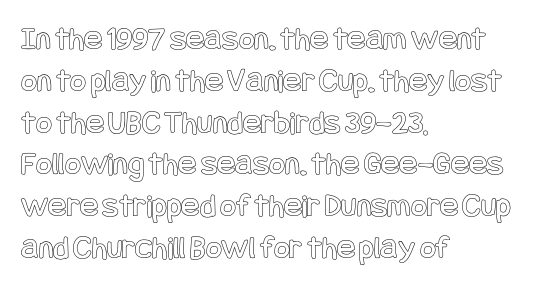
The image shows 34 px condensed type, upright; set left-aligned, line spacing 1.23x, normal letter spacing, not underlined; a large x-height.
